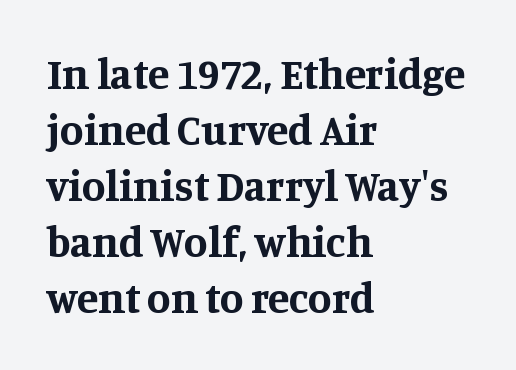
Q: Is the text bold? A: Yes.
Q: Is the text italic (slanted)? A: No, it is upright.
Q: Is the typeface a serif or a sans-serif typeface? A: Serif.
Q: Is the text underlined? A: No.
Q: How is the paragraph aligned? A: Left-aligned.
Q: Is the spacing between letters normal or unusually wide? A: Normal.
Q: Is the spacing between lines tight, normal or loose? A: Normal.
Q: Width (condensed, normal, or wide)? A: Normal.
Q: Stroke contrast? A: Medium.
Q: x-height? A: Large.
Q: Monospaced? A: No.
